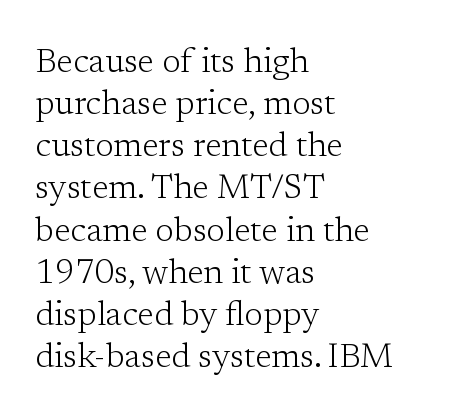
{"serif": "yes", "italic": "no", "bold": "no", "weight": "light", "width": "normal", "stroke_contrast": "low", "x_height": "medium", "monospaced": "no", "underline": "no", "align": "left", "line_spacing_ratio": 1.24, "letter_spacing": "normal", "letter_spacing_em": 0.0, "glyph_px": 34}
